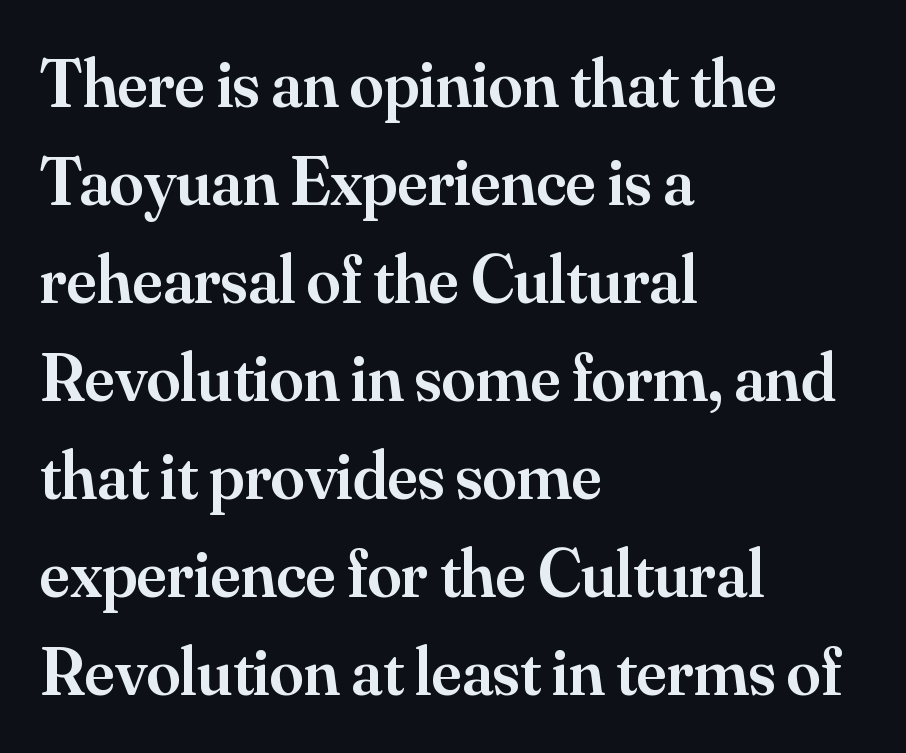
The image shows 68 px semibold serif type, upright; set left-aligned, normal line spacing (1.44x), normal letter spacing, not underlined; medium stroke contrast and a small x-height.
